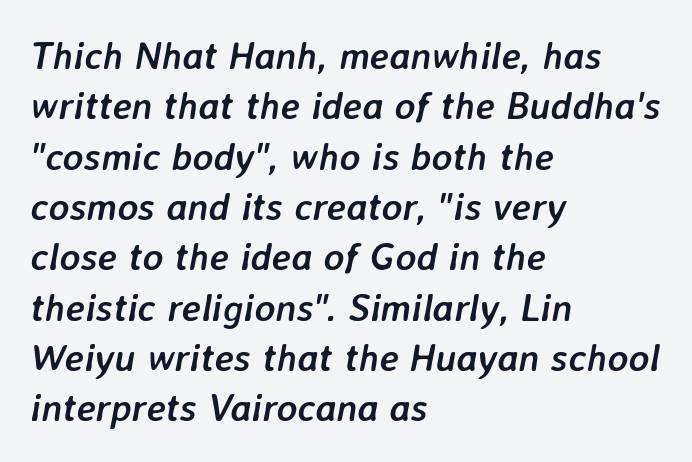
Q: Is the text bold? A: Yes.
Q: Is the text italic (slanted)? A: Yes, it leans right by about 7 degrees.
Q: Is the text underlined? A: No.
Q: How is the paragraph aligned? A: Left-aligned.
Q: Is the spacing between letters normal or unusually wide? A: Normal.
Q: Is the spacing between lines tight, normal or loose? A: Normal.
Q: Width (condensed, normal, or wide)? A: Normal.
Q: Stroke contrast? A: Low.
Q: x-height? A: Medium.
Q: Monospaced? A: No.
